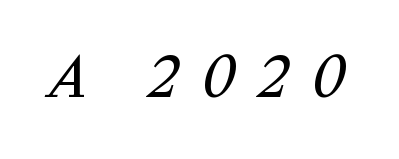
The image shows 62 px regular-weight sans-serif type; set unusually wide letter spacing (+0.37 em), not underlined; medium stroke contrast and a medium x-height.
